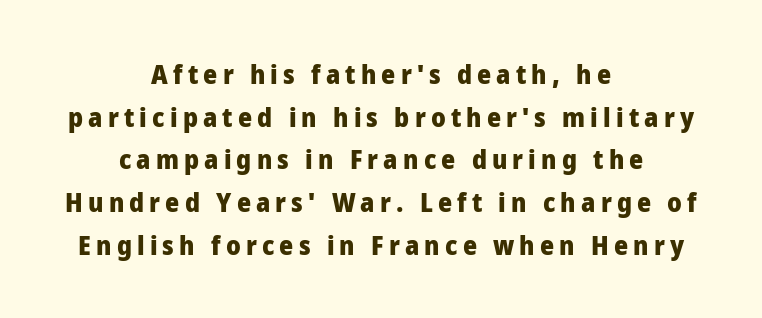
Weight: bold. Decoration check: the copy has no underline. How would I describe the line gaps? Plain and ordinary. The text block is weighted toward neither margin, spreading evenly from the middle. Upright lettering throughout.
